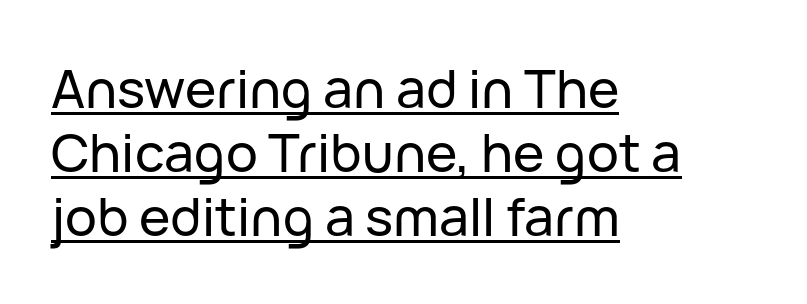
{"serif": "no", "italic": "no", "width": "normal", "stroke_contrast": "low", "x_height": "medium", "monospaced": "no", "underline": "yes", "align": "left", "line_spacing_ratio": 1.21, "letter_spacing": "normal", "letter_spacing_em": 0.0, "glyph_px": 53}
